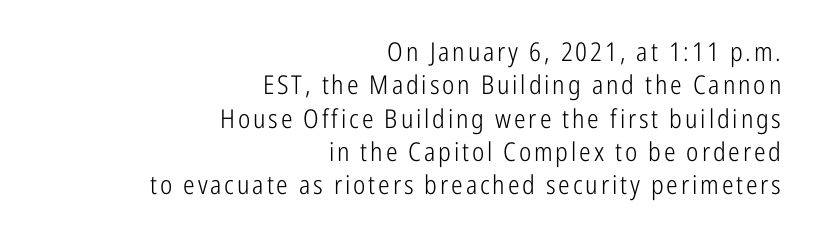
Vertical spacing — default. No heavy texture on the line: the type isn't bold. Has an underline been added? It has not. No italicization has been applied; the sample stays upright.
